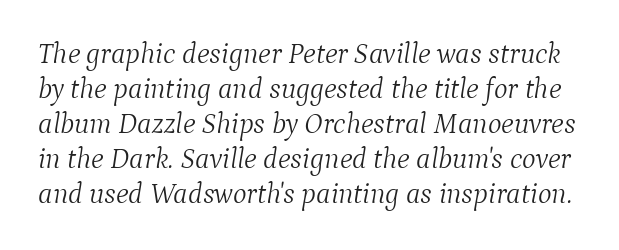
{"serif": "yes", "italic": "yes", "lean": "right", "slant_degrees": 9, "bold": "no", "weight": "light", "width": "normal", "stroke_contrast": "medium", "x_height": "medium", "monospaced": "no", "underline": "no", "line_spacing_ratio": 1.21, "letter_spacing": "normal", "letter_spacing_em": 0.0, "glyph_px": 29}
